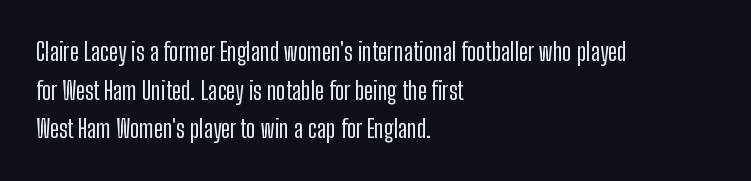
Q: Is the text italic (slanted)? A: No, it is upright.
Q: Is the text underlined? A: No.
Q: How is the paragraph aligned? A: Left-aligned.
Q: Is the spacing between letters normal or unusually wide? A: Normal.
Q: Is the spacing between lines tight, normal or loose? A: Normal.
